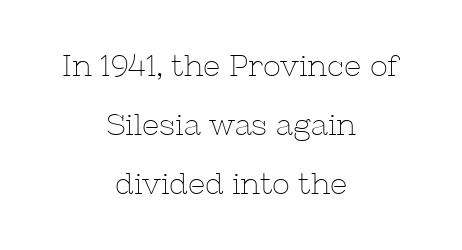
{"serif": "yes", "italic": "no", "bold": "no", "weight": "thin", "width": "normal", "stroke_contrast": "low", "x_height": "medium", "monospaced": "no", "underline": "no", "align": "center", "line_spacing": "loose", "line_spacing_ratio": 1.97, "letter_spacing": "normal", "letter_spacing_em": 0.0, "glyph_px": 30}
